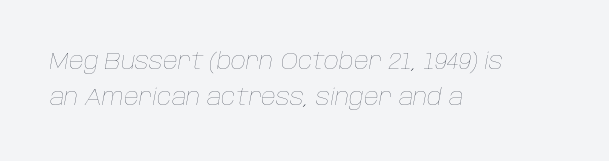
Q: Is the text bold? A: No.
Q: Is the text italic (slanted)? A: Yes, it leans right by about 10 degrees.
Q: Is the text underlined? A: No.
Q: How is the paragraph aligned? A: Left-aligned.
Q: Is the spacing between letters normal or unusually wide? A: Normal.
Q: Is the spacing between lines tight, normal or loose? A: Normal.
